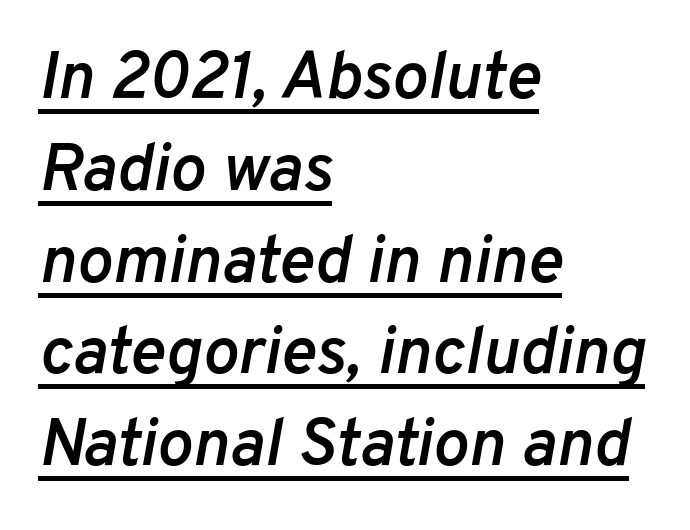
{"italic": "yes", "lean": "right", "slant_degrees": 10, "bold": "semi", "weight": "semibold", "width": "normal", "stroke_contrast": "low", "x_height": "medium", "monospaced": "no", "underline": "yes", "align": "left", "line_spacing": "normal", "line_spacing_ratio": 1.37, "letter_spacing": "normal", "letter_spacing_em": 0.0, "glyph_px": 67}
